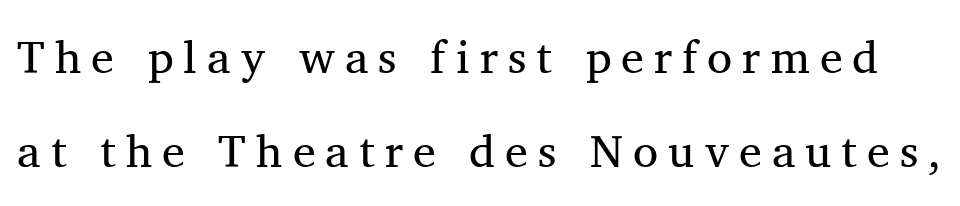
Q: Is the text bold? A: No.
Q: Is the text italic (slanted)? A: No, it is upright.
Q: Is the typeface a serif or a sans-serif typeface? A: Serif.
Q: Is the text underlined? A: No.
Q: Is the spacing between letters normal or unusually wide? A: Unusually wide.
Q: Is the spacing between lines tight, normal or loose? A: Loose.
Q: Width (condensed, normal, or wide)? A: Normal.
Q: Stroke contrast? A: Medium.
Q: x-height? A: Medium.
Q: Monospaced? A: No.
